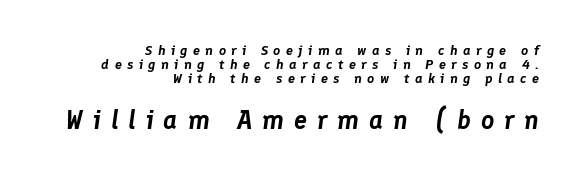
{"italic": "yes", "lean": "right", "slant_degrees": 8, "underline": "no", "align": "right", "line_spacing": "tight", "line_spacing_ratio": 1.0, "letter_spacing": "wide", "letter_spacing_em": 0.38, "larger_block": "second", "size_ratio": 1.86, "glyph_px": 26}
